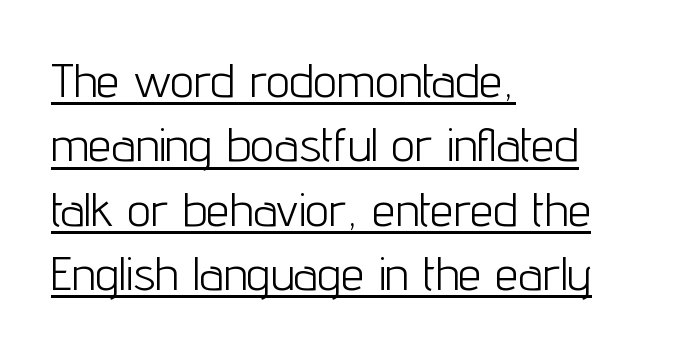
The image shows 47 px light, condensed sans-serif type, upright; set left-aligned, normal line spacing (1.37x), normal letter spacing, underlined; low stroke contrast and a medium x-height.
